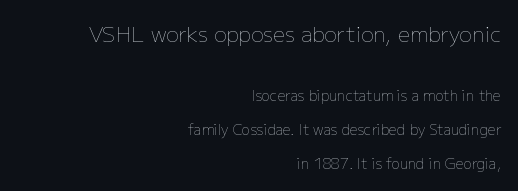
{"italic": "no", "bold": "no", "underline": "no", "align": "right", "line_spacing": "loose", "line_spacing_ratio": 2.41, "letter_spacing": "normal", "letter_spacing_em": 0.0, "larger_block": "first", "size_ratio": 1.5, "glyph_px": 21}
